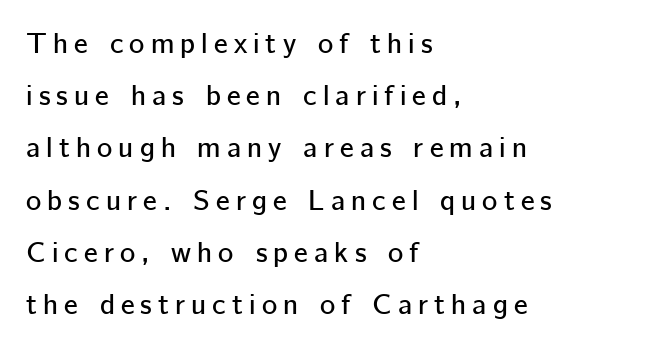
Words appear elongated and porous because spacing is wide. The rag falls on the right side of this text block. Nope, no serifs anywhere on these letters. Character widths vary here, with narrow letters taking less room than wide ones.
